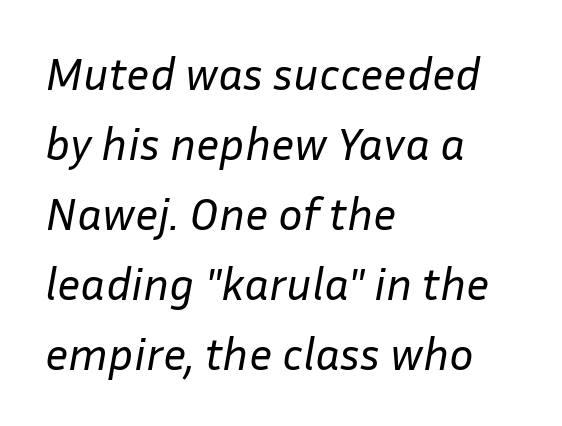
Q: Is the text bold? A: No.
Q: Is the text italic (slanted)? A: Yes, it leans right by about 10 degrees.
Q: Is the text underlined? A: No.
Q: How is the paragraph aligned? A: Left-aligned.
Q: Is the spacing between letters normal or unusually wide? A: Normal.
Q: Is the spacing between lines tight, normal or loose? A: Normal.
Q: Width (condensed, normal, or wide)? A: Normal.
Q: Stroke contrast? A: Low.
Q: x-height? A: Medium.
Q: Monospaced? A: No.
